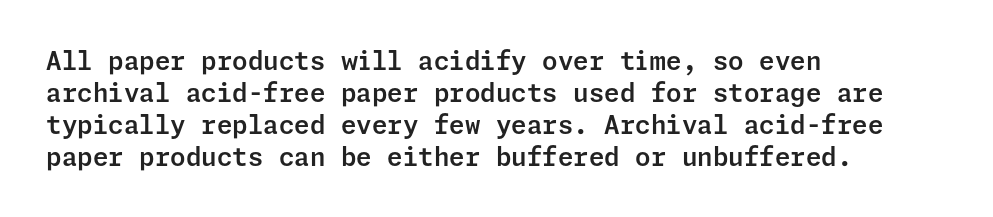
Summary of vertical rhythm: regular, with standard interline spacing. The string is rendered with underlining switched off. This rendering uses left alignment, leaving the right contour irregular. The lettering stays uniformly vertical, giving the passage a roman look. The horizontal fit of the characters is conventional and even.
